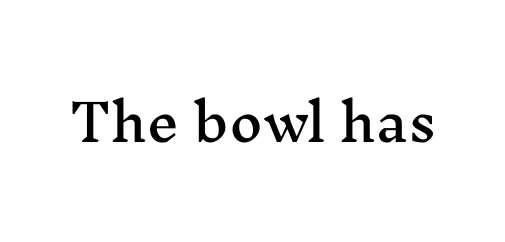
Descenders are the only things crossing below the line. The rendering keeps characters at their native spacing. Is this a fixed-width face? No — the glyphs have proportional, varying widths. It's the straight-up-and-down kind of type. Is this a sans? No — the strokes have serifs.
